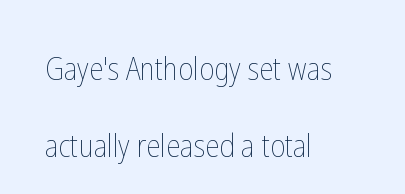
Q: Is the text bold? A: No.
Q: Is the text italic (slanted)? A: No, it is upright.
Q: Is the text underlined? A: No.
Q: How is the paragraph aligned? A: Left-aligned.
Q: Is the spacing between letters normal or unusually wide? A: Normal.
Q: Is the spacing between lines tight, normal or loose? A: Loose.
Q: Width (condensed, normal, or wide)? A: Condensed.
Q: Stroke contrast? A: Low.
Q: x-height? A: Medium.
Q: Monospaced? A: No.
